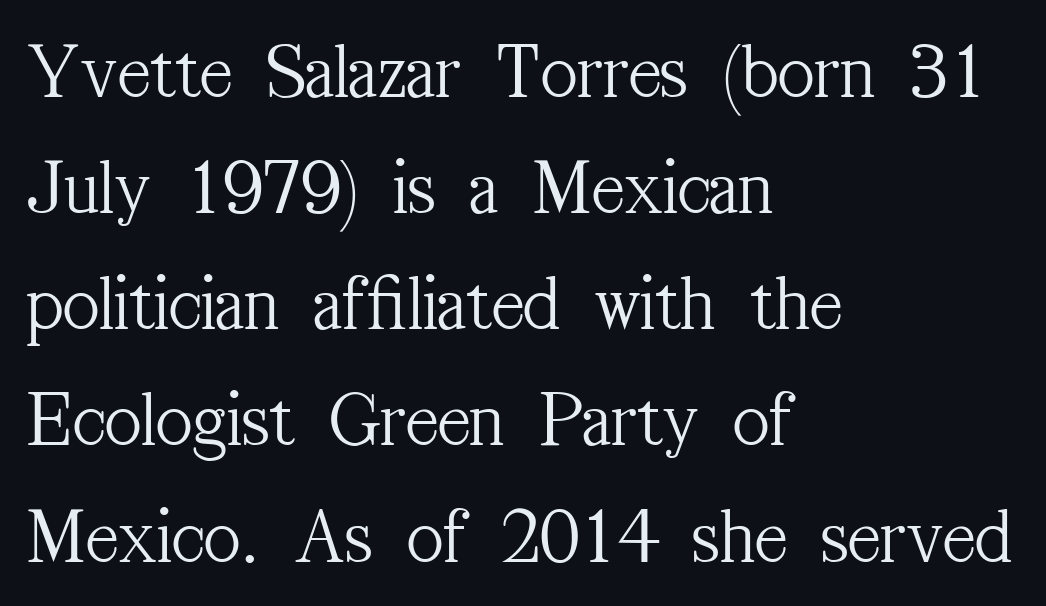
The image shows 79 px light, condensed serif type, upright; set left-aligned, normal line spacing (1.47x), normal letter spacing, not underlined; medium stroke contrast and a medium x-height.
